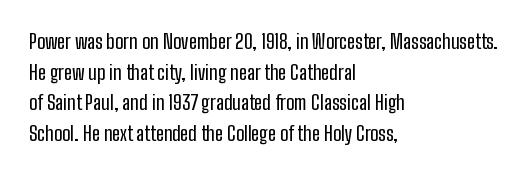
{"italic": "no", "underline": "no", "align": "left", "line_spacing": "normal", "line_spacing_ratio": 1.53, "letter_spacing": "normal", "letter_spacing_em": 0.0, "glyph_px": 20}
